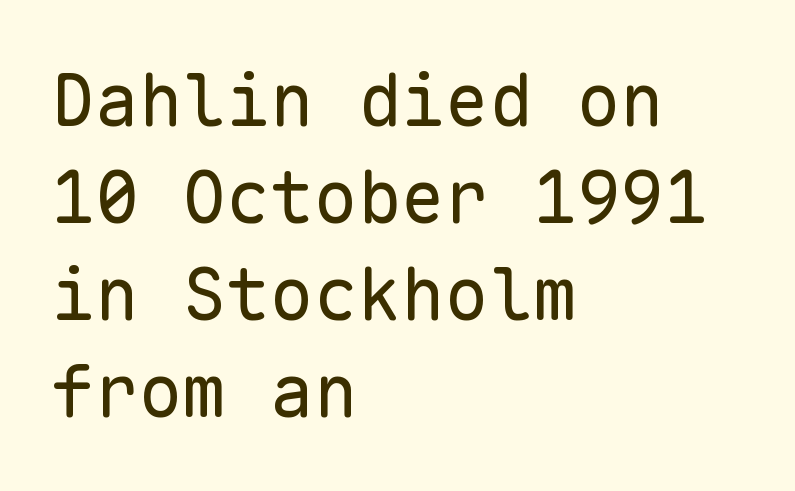
The leading is moderate, giving the passage an even texture. This is sans-serif lettering, the kind often seen on screens and signage. Vertical strokes here are truly vertical. These lines keep a tight, regular rhythm from letter to letter.
